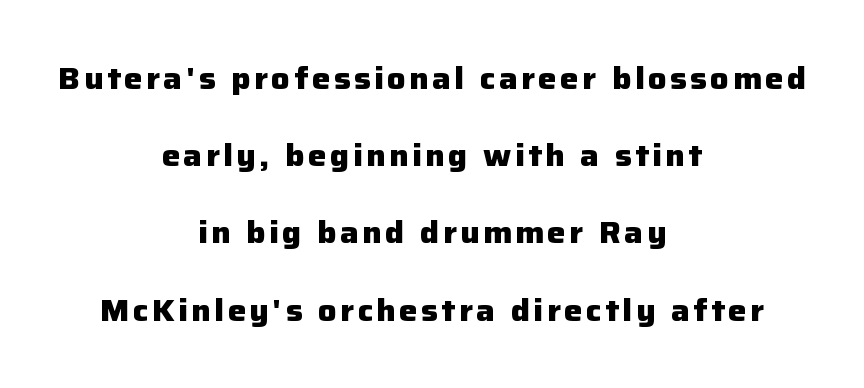
The image shows 31 px heavy sans-serif type, upright; set centered, loose line spacing (2.49x), not underlined; low stroke contrast and a medium x-height.
